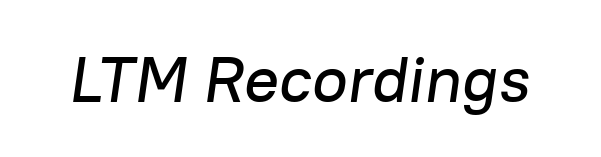
The image shows 65 px text type, italic (leaning right); set normal letter spacing, not underlined; low stroke contrast and a medium x-height.
